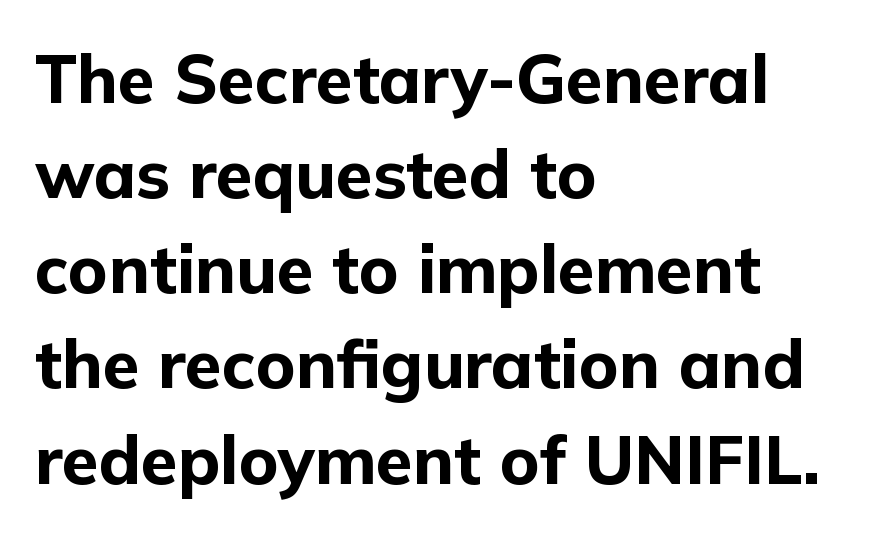
Q: Is the text bold? A: Yes.
Q: Is the text italic (slanted)? A: No, it is upright.
Q: Is the typeface a serif or a sans-serif typeface? A: Sans-serif.
Q: Is the text underlined? A: No.
Q: How is the paragraph aligned? A: Left-aligned.
Q: Is the spacing between letters normal or unusually wide? A: Normal.
Q: Is the spacing between lines tight, normal or loose? A: Normal.
Q: Width (condensed, normal, or wide)? A: Normal.
Q: Stroke contrast? A: Low.
Q: x-height? A: Medium.
Q: Monospaced? A: No.
